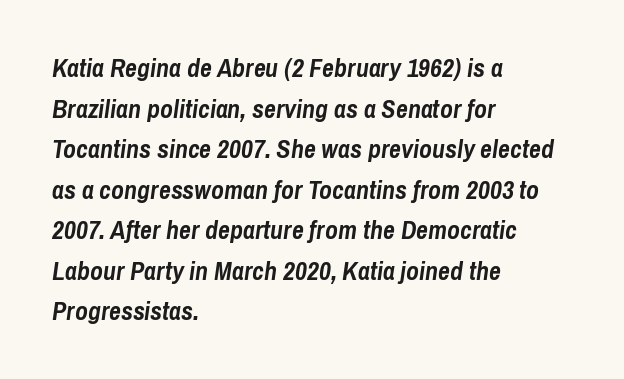
Slant detected: the letters are inclined. Does the copy run flush right? No — it runs flush left. Each row of text sits above clean, open space. These lines keep a tight, regular rhythm from letter to letter. Look at the stroke-to-counter ratio: heavy, a bold.
